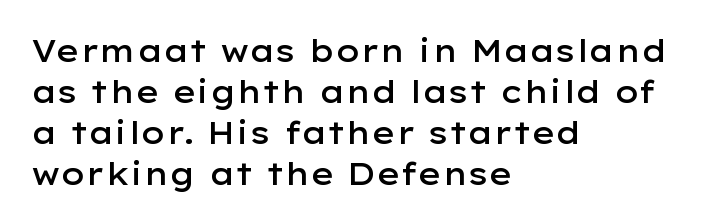
{"serif": "no", "italic": "no", "bold": "semi", "weight": "semibold", "width": "wide", "stroke_contrast": "low", "x_height": "medium", "monospaced": "no", "underline": "no", "align": "left", "line_spacing": "normal", "line_spacing_ratio": 1.32, "letter_spacing": "normal", "letter_spacing_em": 0.0, "glyph_px": 31}
